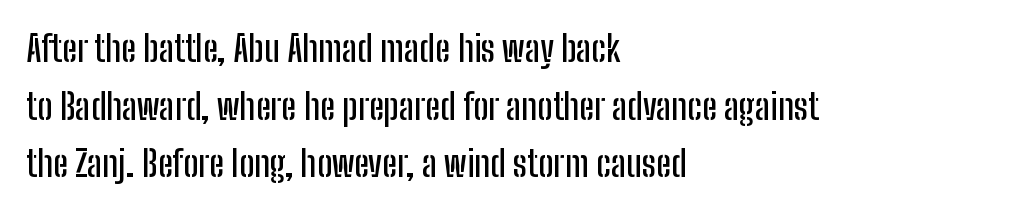
Q: Is the text italic (slanted)? A: No, it is upright.
Q: Is the typeface a serif or a sans-serif typeface? A: Sans-serif.
Q: Is the text underlined? A: No.
Q: How is the paragraph aligned? A: Left-aligned.
Q: Is the spacing between letters normal or unusually wide? A: Normal.
Q: Is the spacing between lines tight, normal or loose? A: Normal.
Q: Width (condensed, normal, or wide)? A: Condensed.
Q: Stroke contrast? A: Low.
Q: x-height? A: Medium.
Q: Monospaced? A: No.
